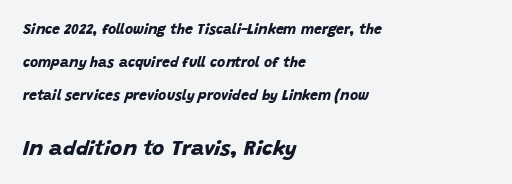
This sample is left-justified, so line endings fall wherever the words run out. A dark, heavy texture on the line: the type is bold. You could fit nearly another row in the gap between these rows. Is the lower block the larger one? Yes — the lower block carries the bigger type. Clear beneath every line of the passage. The horizontal fit of the characters is conventional and even.
